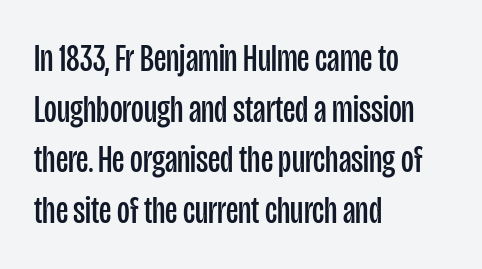
{"serif": "no", "italic": "no", "bold": "no", "weight": "regular", "width": "condensed", "stroke_contrast": "low", "x_height": "large", "monospaced": "no", "underline": "no", "align": "left", "line_spacing": "normal", "line_spacing_ratio": 1.3, "letter_spacing": "normal", "letter_spacing_em": 0.0, "glyph_px": 39}
